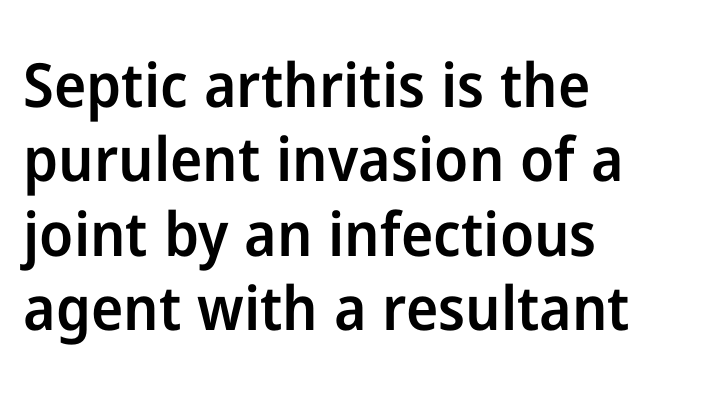
The image shows 61 px semibold sans-serif type, upright; set left-aligned, line spacing 1.22x, normal letter spacing, not underlined; low stroke contrast and a medium x-height.
